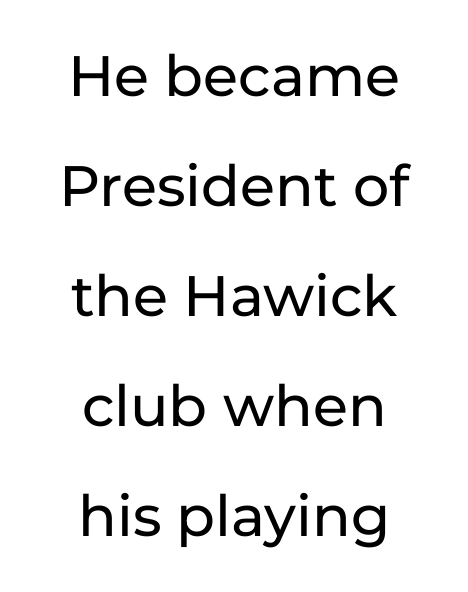
{"serif": "no", "italic": "no", "width": "normal", "stroke_contrast": "low", "x_height": "medium", "monospaced": "no", "underline": "no", "align": "center", "line_spacing": "loose", "line_spacing_ratio": 1.93, "letter_spacing": "normal", "letter_spacing_em": 0.0, "glyph_px": 57}
